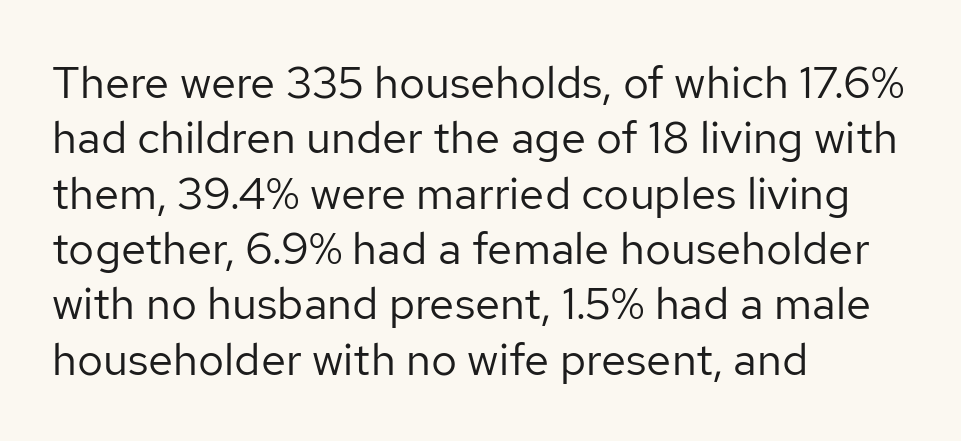
Q: Is the text bold? A: No.
Q: Is the text italic (slanted)? A: No, it is upright.
Q: Is the typeface a serif or a sans-serif typeface? A: Sans-serif.
Q: Is the text underlined? A: No.
Q: How is the paragraph aligned? A: Left-aligned.
Q: Is the spacing between letters normal or unusually wide? A: Normal.
Q: Width (condensed, normal, or wide)? A: Normal.
Q: Stroke contrast? A: Low.
Q: x-height? A: Medium.
Q: Monospaced? A: No.
